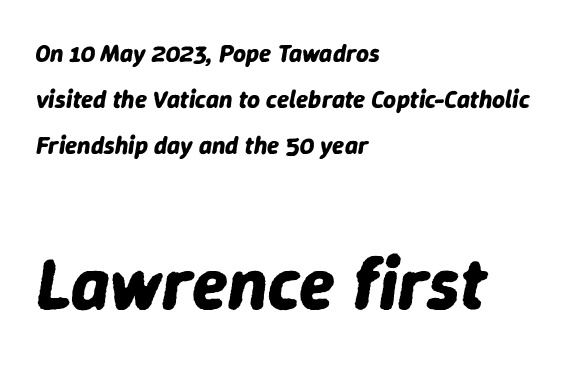
{"italic": "yes", "lean": "right", "slant_degrees": 9, "bold": "yes", "weight": "bold", "width": "normal", "stroke_contrast": "low", "x_height": "medium", "monospaced": "no", "underline": "no", "align": "left", "line_spacing_ratio": 1.84, "letter_spacing": "normal", "letter_spacing_em": 0.0, "larger_block": "second", "size_ratio": 2.96, "glyph_px": 74}
